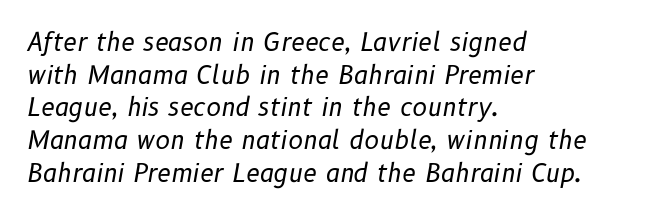
{"italic": "yes", "lean": "right", "slant_degrees": 10, "bold": "no", "underline": "no", "align": "left", "line_spacing": "normal", "line_spacing_ratio": 1.31, "letter_spacing": "normal", "letter_spacing_em": 0.0, "glyph_px": 25}
